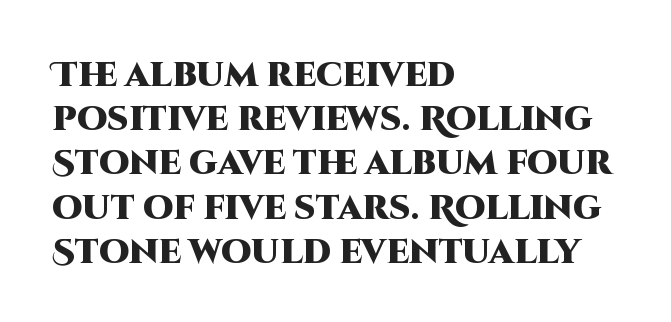
The image shows 34 px heavy sans-serif type, upright; set left-aligned, normal line spacing (1.3x), normal letter spacing, not underlined; high stroke contrast and a large x-height.
